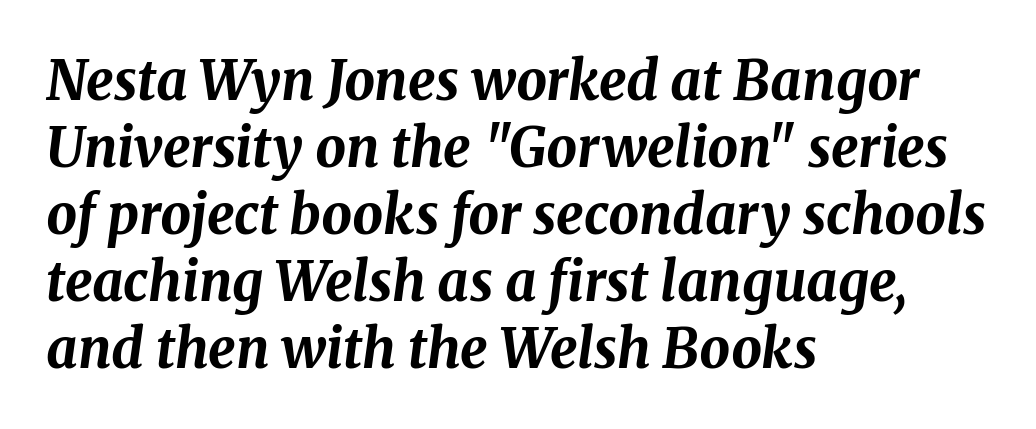
Q: Is the text bold? A: Yes.
Q: Is the text italic (slanted)? A: Yes, it leans right by about 8 degrees.
Q: Is the text underlined? A: No.
Q: How is the paragraph aligned? A: Left-aligned.
Q: Is the spacing between letters normal or unusually wide? A: Normal.
Q: Width (condensed, normal, or wide)? A: Normal.
Q: Stroke contrast? A: Medium.
Q: x-height? A: Medium.
Q: Monospaced? A: No.
